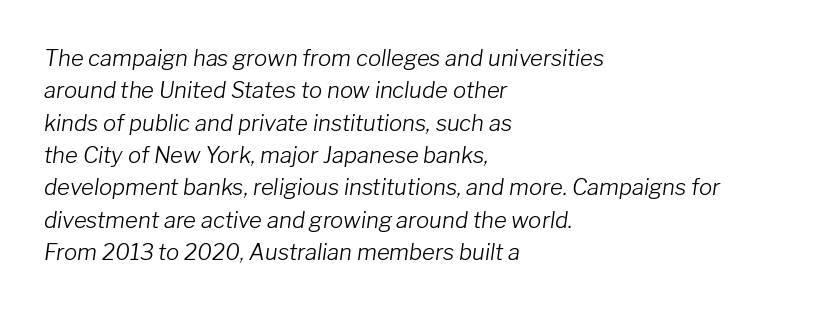
{"italic": "yes", "lean": "right", "slant_degrees": 8, "bold": "no", "underline": "no", "align": "left", "line_spacing": "normal", "line_spacing_ratio": 1.47, "letter_spacing": "normal", "letter_spacing_em": 0.0, "glyph_px": 22}
